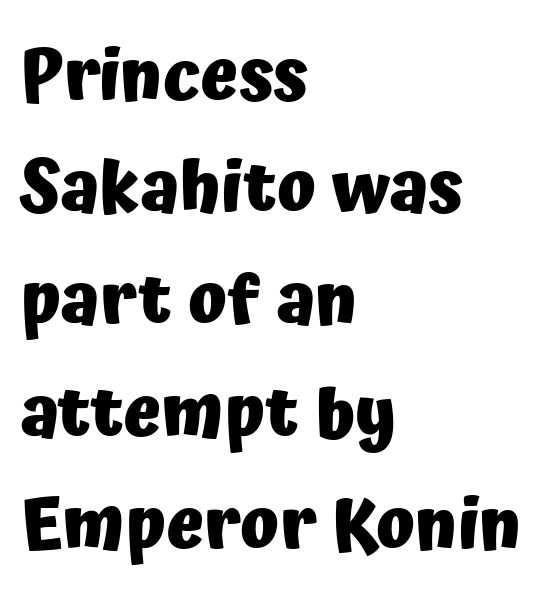
The lettering holds an erect, upright posture throughout. Nobody drew a line under any word here. Letterform terminals end flat and unadorned throughout the passage. The rendering anchors every line to the left-hand side. How are the letters spaced? Ordinarily, with no added tracking. A full-strength bold gives these letters their thick strokes.
